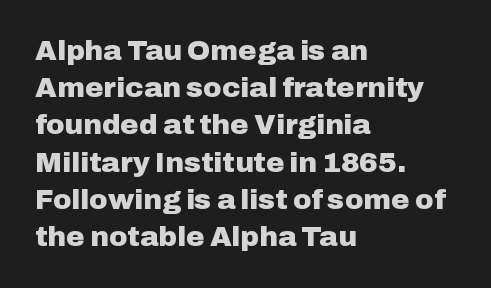
Q: Is the text bold? A: Yes.
Q: Is the text italic (slanted)? A: No, it is upright.
Q: Is the typeface a serif or a sans-serif typeface? A: Sans-serif.
Q: Is the text underlined? A: No.
Q: How is the paragraph aligned? A: Left-aligned.
Q: Is the spacing between letters normal or unusually wide? A: Normal.
Q: Is the spacing between lines tight, normal or loose? A: Normal.
Q: Width (condensed, normal, or wide)? A: Normal.
Q: Stroke contrast? A: Low.
Q: x-height? A: Medium.
Q: Monospaced? A: No.
